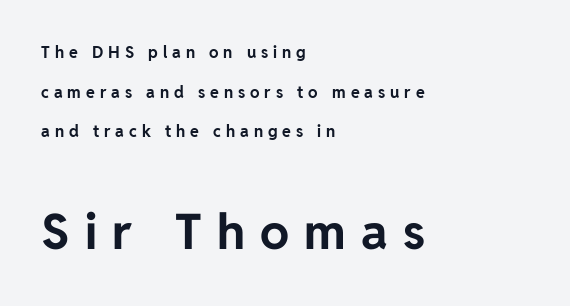
A dark, heavy texture on the line: the type is bold. The face used here appears at its bigger size in the lower chunk. This is the regular roman posture of the typeface. You could only call the tracking loose — the letters float apart. Classification — sans serif. One-word summary of the alignment: left.
